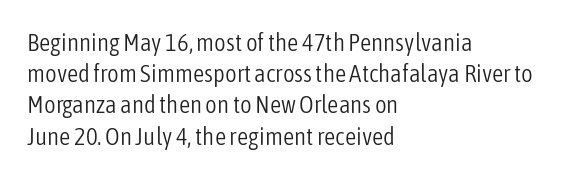
Spacing between characters is what you'd get straight out of the box. Ordinary non-slanted type is in use. The compositor pushed each line to the left boundary. Rows of type keep a routine distance in the vertical direction.
